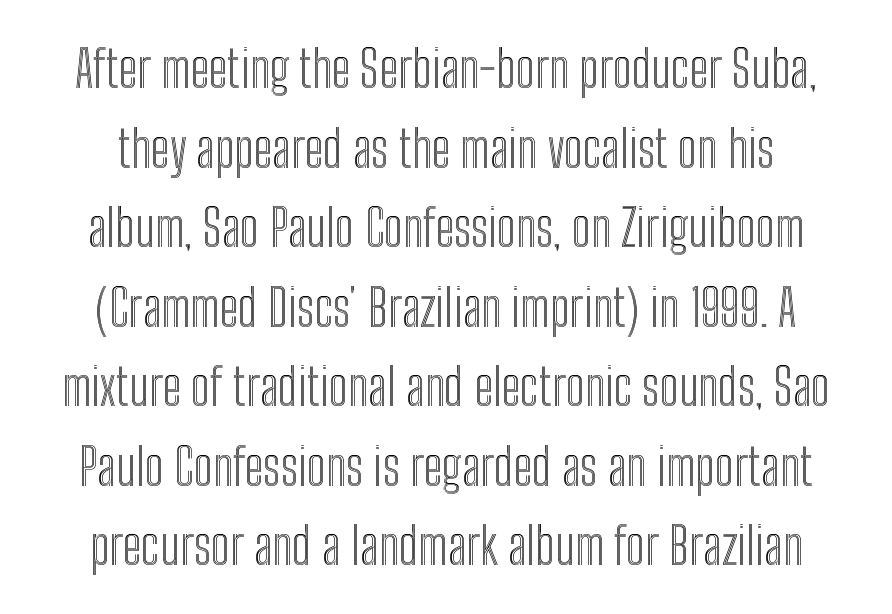
Clear beneath every line of the passage. Posture: upright roman. A typesetter would call this zero additional tracking. What's the leading like? Ordinary, nothing unusual. Spacing verdict: proportional, widths tailored to each character.
